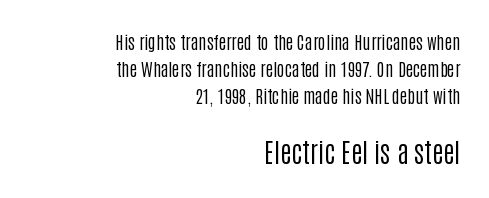
The image shows 27 px text type, upright; set right-aligned, normal line spacing (1.51x), normal letter spacing, not underlined; the second (bottom) block is 1.5x larger.
